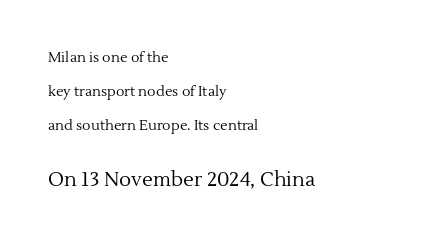
Q: Is the text bold? A: No.
Q: Is the text italic (slanted)? A: No, it is upright.
Q: Is the text underlined? A: No.
Q: How is the paragraph aligned? A: Left-aligned.
Q: Is the spacing between letters normal or unusually wide? A: Normal.
Q: Is the spacing between lines tight, normal or loose? A: Loose.
Q: Which block of text is set in a larger size, the first (top) or the second (bottom)? A: The second (bottom) one.
